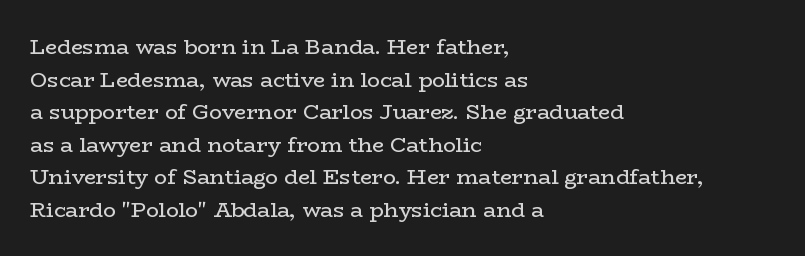
The axis of the letterforms is exactly vertical. Here the glyphs are tracked normally, forming tight word shapes. Descenders hang freely into open space. Line beginnings align vertically; line endings do not. The rows are spaced the way most documents space them.
